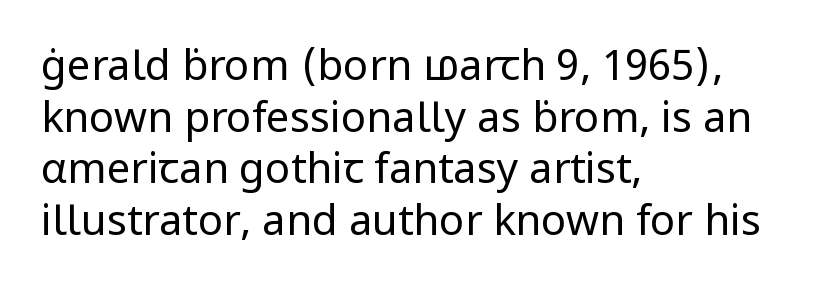
The image shows 42 px regular-weight sans-serif type, upright; set left-aligned, line spacing 1.23x, normal letter spacing, not underlined; low stroke contrast and a medium x-height.
